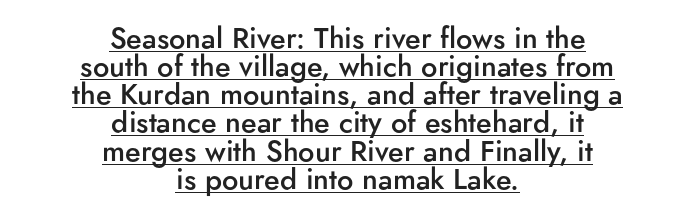
Q: Is the text bold? A: Semi-bold.
Q: Is the text italic (slanted)? A: No, it is upright.
Q: Is the typeface a serif or a sans-serif typeface? A: Sans-serif.
Q: Is the text underlined? A: Yes.
Q: How is the paragraph aligned? A: Centered.
Q: Is the spacing between letters normal or unusually wide? A: Normal.
Q: Is the spacing between lines tight, normal or loose? A: Tight.
Q: Width (condensed, normal, or wide)? A: Normal.
Q: Stroke contrast? A: Low.
Q: x-height? A: Small.
Q: Monospaced? A: No.
